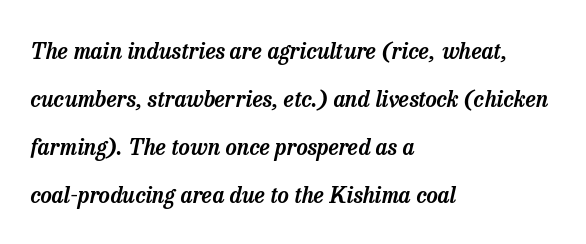
{"italic": "yes", "lean": "right", "slant_degrees": 13, "underline": "no", "align": "left", "line_spacing": "loose", "line_spacing_ratio": 2.18, "letter_spacing": "normal", "letter_spacing_em": 0.0, "glyph_px": 22}
